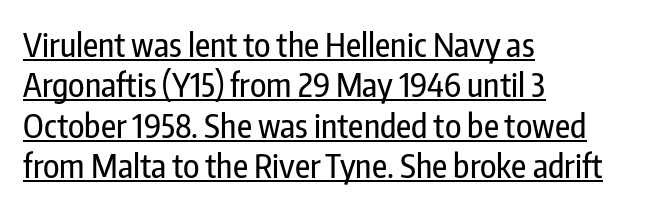
The image shows 33 px condensed sans-serif type, upright; set left-aligned, line spacing 1.22x, normal letter spacing, underlined; low stroke contrast and a medium x-height.
